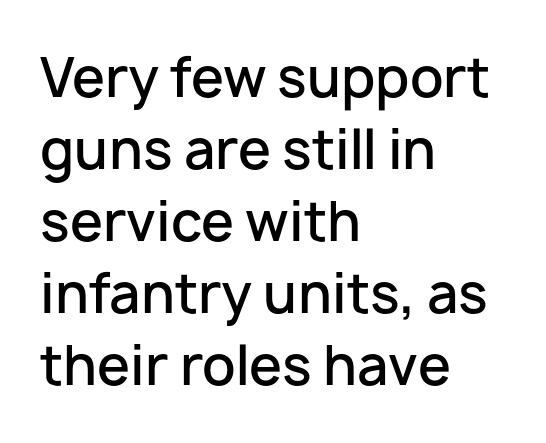
{"serif": "no", "italic": "no", "bold": "semi", "weight": "semibold", "width": "normal", "stroke_contrast": "low", "x_height": "medium", "monospaced": "no", "underline": "no", "align": "left", "line_spacing": "normal", "line_spacing_ratio": 1.36, "letter_spacing": "normal", "letter_spacing_em": 0.0, "glyph_px": 53}
